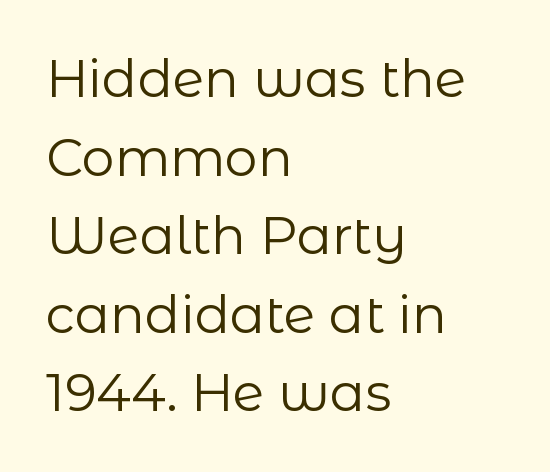
The image shows 52 px regular-weight sans-serif type, upright; set left-aligned, normal line spacing (1.51x), normal letter spacing, not underlined; low stroke contrast and a medium x-height.
